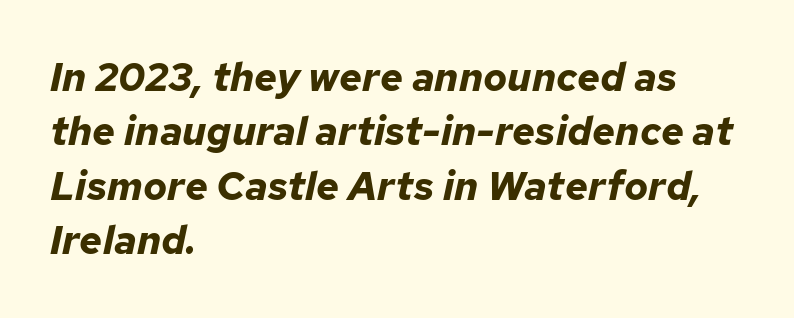
{"italic": "yes", "lean": "right", "slant_degrees": 12, "bold": "yes", "weight": "bold", "width": "normal", "stroke_contrast": "low", "x_height": "medium", "monospaced": "no", "underline": "no", "align": "left", "line_spacing": "normal", "line_spacing_ratio": 1.36, "letter_spacing": "normal", "letter_spacing_em": 0.0, "glyph_px": 40}
